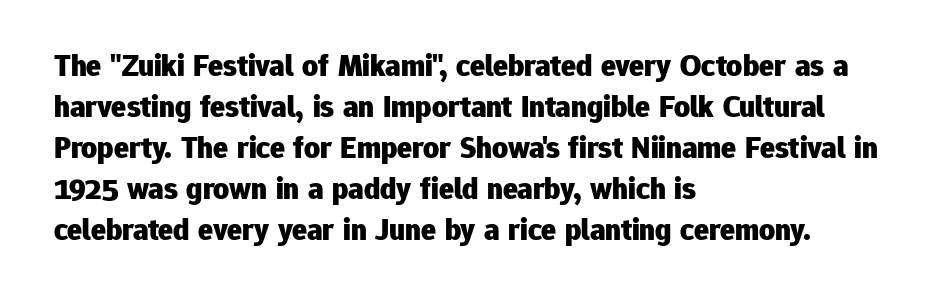
Q: Is the text bold? A: Yes.
Q: Is the text italic (slanted)? A: No, it is upright.
Q: Is the typeface a serif or a sans-serif typeface? A: Sans-serif.
Q: Is the text underlined? A: No.
Q: How is the paragraph aligned? A: Left-aligned.
Q: Is the spacing between letters normal or unusually wide? A: Normal.
Q: Is the spacing between lines tight, normal or loose? A: Normal.
Q: Width (condensed, normal, or wide)? A: Normal.
Q: Stroke contrast? A: Low.
Q: x-height? A: Medium.
Q: Monospaced? A: No.
